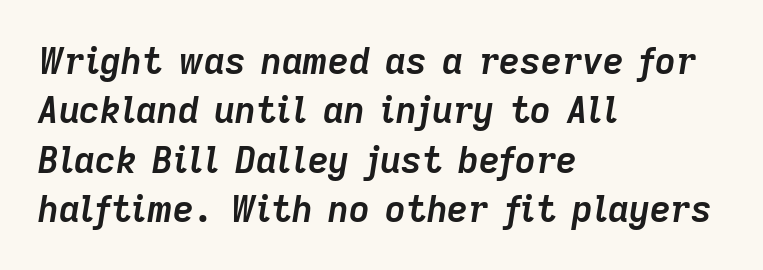
Q: Is the text bold? A: Yes.
Q: Is the text italic (slanted)? A: Yes, it leans right by about 9 degrees.
Q: Is the text underlined? A: No.
Q: How is the paragraph aligned? A: Left-aligned.
Q: Is the spacing between letters normal or unusually wide? A: Normal.
Q: Is the spacing between lines tight, normal or loose? A: Normal.
Q: Width (condensed, normal, or wide)? A: Normal.
Q: Stroke contrast? A: Low.
Q: x-height? A: Medium.
Q: Monospaced? A: No.
